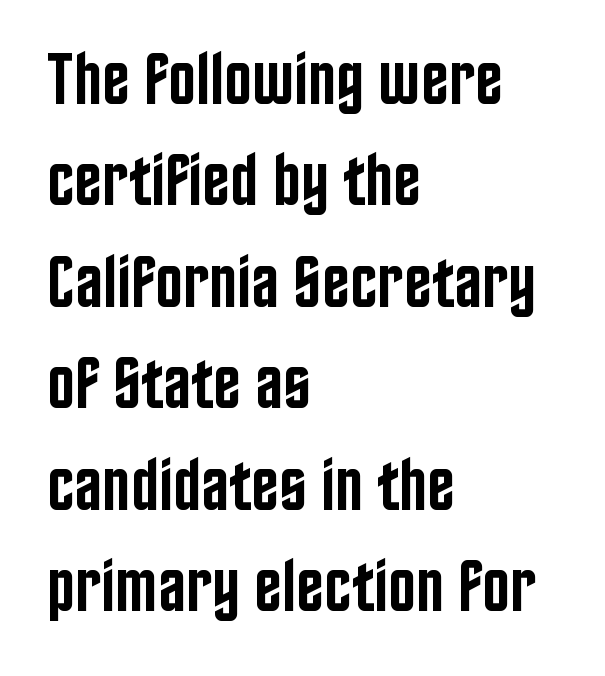
Stroke terminals: plain, sans-serif. Clear beneath every line of the passage. Does the weight exceed regular? Yes, but only to semibold. Line beginnings align vertically; line endings do not.
